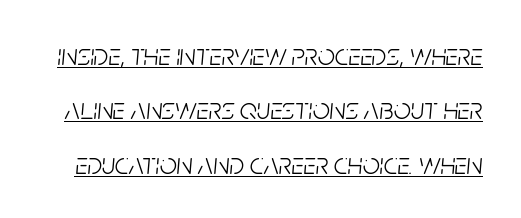
The image shows 30 px light, condensed type, italic (leaning right); set line spacing 1.81x, normal letter spacing, underlined; low stroke contrast and a large x-height.
